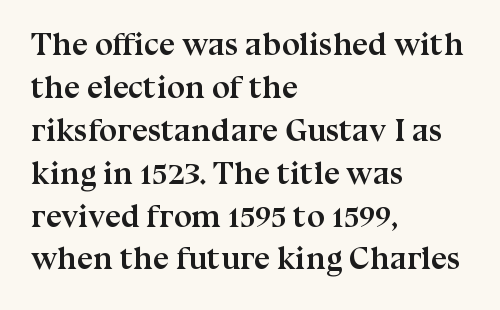
Q: Is the text bold? A: Yes.
Q: Is the text italic (slanted)? A: No, it is upright.
Q: Is the typeface a serif or a sans-serif typeface? A: Serif.
Q: Is the text underlined? A: No.
Q: How is the paragraph aligned? A: Left-aligned.
Q: Is the spacing between letters normal or unusually wide? A: Normal.
Q: Is the spacing between lines tight, normal or loose? A: Normal.
Q: Width (condensed, normal, or wide)? A: Normal.
Q: Stroke contrast? A: Medium.
Q: x-height? A: Medium.
Q: Monospaced? A: No.
